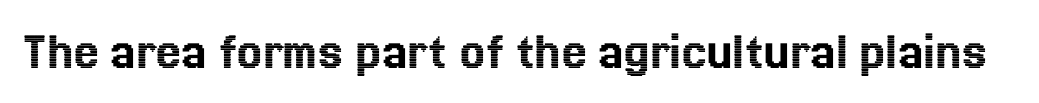
Q: Is the text italic (slanted)? A: No, it is upright.
Q: Is the text underlined? A: No.
Q: Is the spacing between letters normal or unusually wide? A: Normal.
Q: Width (condensed, normal, or wide)? A: Normal.
Q: x-height? A: Medium.
Q: Monospaced? A: No.
